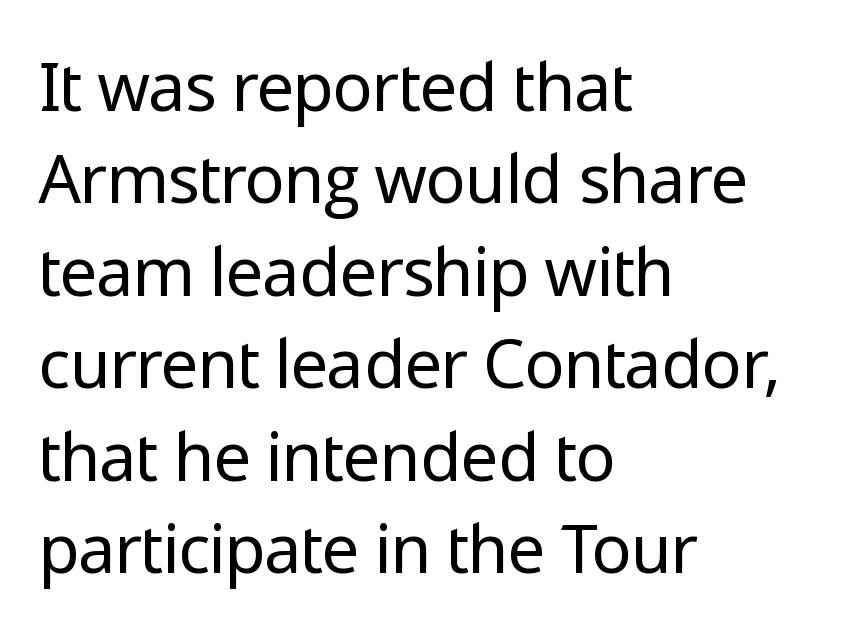
{"serif": "no", "italic": "no", "bold": "no", "weight": "regular", "width": "normal", "stroke_contrast": "low", "x_height": "medium", "monospaced": "no", "underline": "no", "align": "left", "line_spacing": "normal", "line_spacing_ratio": 1.38, "letter_spacing": "normal", "letter_spacing_em": 0.0, "glyph_px": 67}
